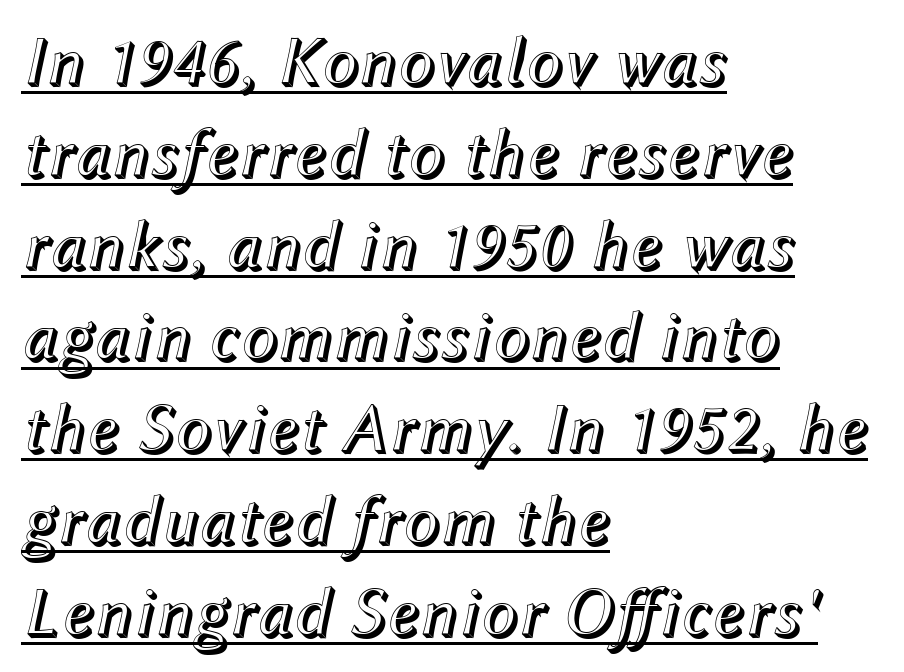
The image shows 69 px text type, italic (leaning right); set left-aligned, normal line spacing (1.33x), normal letter spacing, underlined; a medium x-height.
